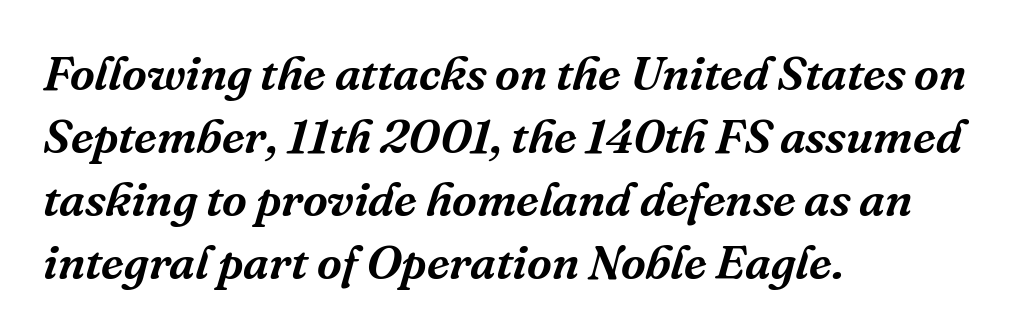
{"serif": "yes", "italic": "yes", "lean": "right", "slant_degrees": 16, "width": "normal", "stroke_contrast": "medium", "x_height": "medium", "monospaced": "no", "underline": "no", "align": "left", "line_spacing": "normal", "line_spacing_ratio": 1.31, "letter_spacing": "normal", "letter_spacing_em": 0.0, "glyph_px": 48}
